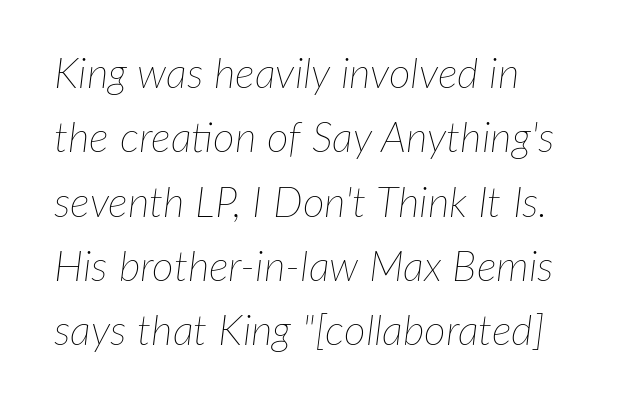
The image shows 42 px thin type, italic (leaning right); set normal line spacing (1.53x), normal letter spacing, not underlined; low stroke contrast and a medium x-height.
